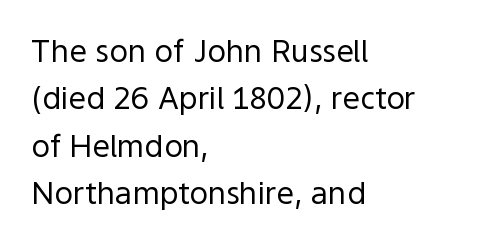
Q: Is the text bold? A: No.
Q: Is the text italic (slanted)? A: No, it is upright.
Q: Is the typeface a serif or a sans-serif typeface? A: Sans-serif.
Q: Is the text underlined? A: No.
Q: How is the paragraph aligned? A: Left-aligned.
Q: Is the spacing between letters normal or unusually wide? A: Normal.
Q: Is the spacing between lines tight, normal or loose? A: Normal.
Q: Width (condensed, normal, or wide)? A: Normal.
Q: x-height? A: Medium.
Q: Monospaced? A: No.
